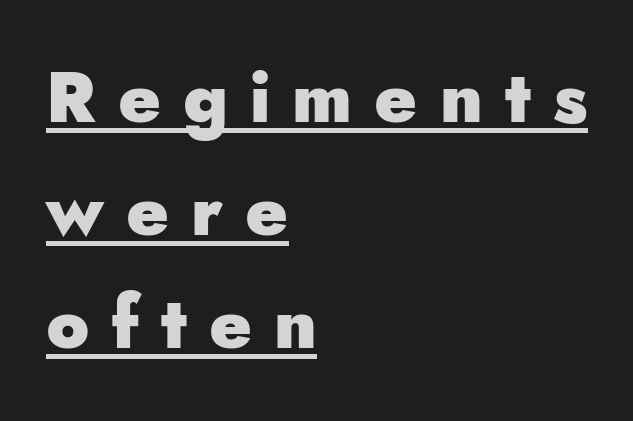
The image shows 71 px heavy sans-serif type, upright; set left-aligned, normal line spacing (1.59x), unusually wide letter spacing (+0.31 em), underlined; low stroke contrast and a small x-height.
